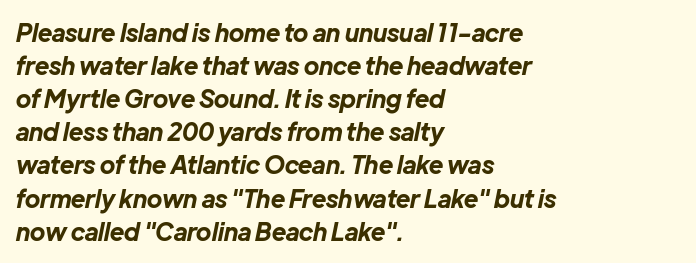
{"italic": "yes", "lean": "right", "slant_degrees": 12, "bold": "yes", "underline": "no", "align": "left", "line_spacing": "normal", "line_spacing_ratio": 1.38, "letter_spacing": "normal", "letter_spacing_em": 0.0, "glyph_px": 24}
